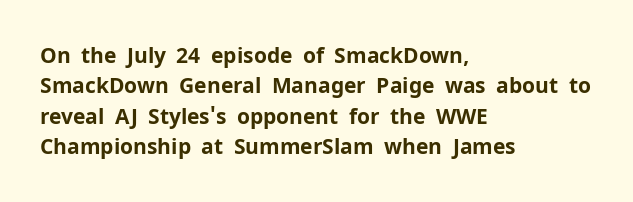
The image shows 21 px bold type, upright; set left-aligned, normal line spacing (1.45x), normal letter spacing, not underlined.
